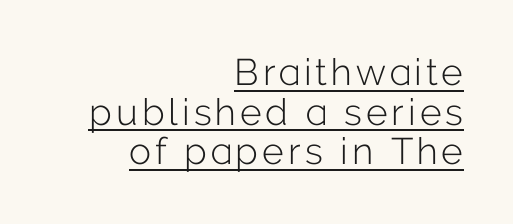
{"serif": "no", "italic": "no", "bold": "no", "weight": "light", "width": "normal", "stroke_contrast": "low", "x_height": "medium", "monospaced": "no", "underline": "yes", "align": "right", "line_spacing": "tight", "line_spacing_ratio": 1.07, "glyph_px": 37}
